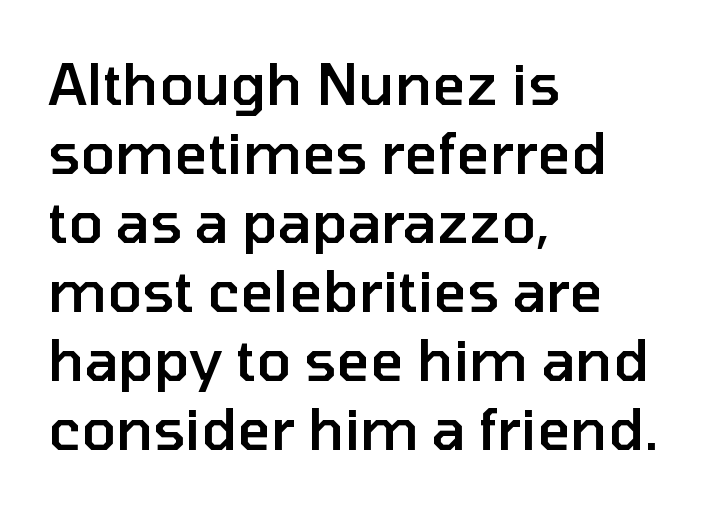
What stands out about the letter spacing? Nothing — it is the standard amount. Varying glyph widths throughout — classic text-font behaviour. Stroke thickness is moderately raised; the sample reads as semibold. This sample uses a sans-serif face. A typesetter would mark this as roman, not italic.
